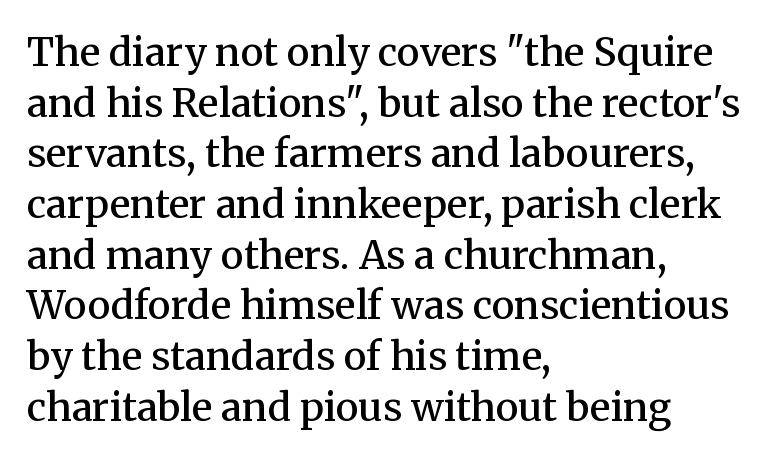
The letters advance in unequal steps, a hallmark of proportional type. Has an underline been added? It has not. A bit beefed up — I'd call it semibold rather than bold. The tracking reads as untouched default to a designer's eye. Classification — serif. It's the straight-up-and-down kind of type.
